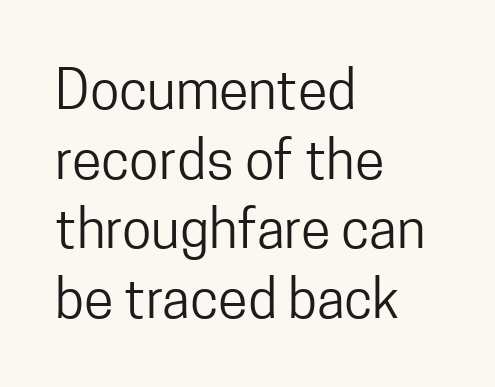
Q: Is the text bold? A: No.
Q: Is the text italic (slanted)? A: No, it is upright.
Q: Is the typeface a serif or a sans-serif typeface? A: Sans-serif.
Q: Is the text underlined? A: No.
Q: How is the paragraph aligned? A: Left-aligned.
Q: Is the spacing between letters normal or unusually wide? A: Normal.
Q: Is the spacing between lines tight, normal or loose? A: Normal.
Q: Width (condensed, normal, or wide)? A: Condensed.
Q: Stroke contrast? A: Low.
Q: x-height? A: Medium.
Q: Monospaced? A: No.
